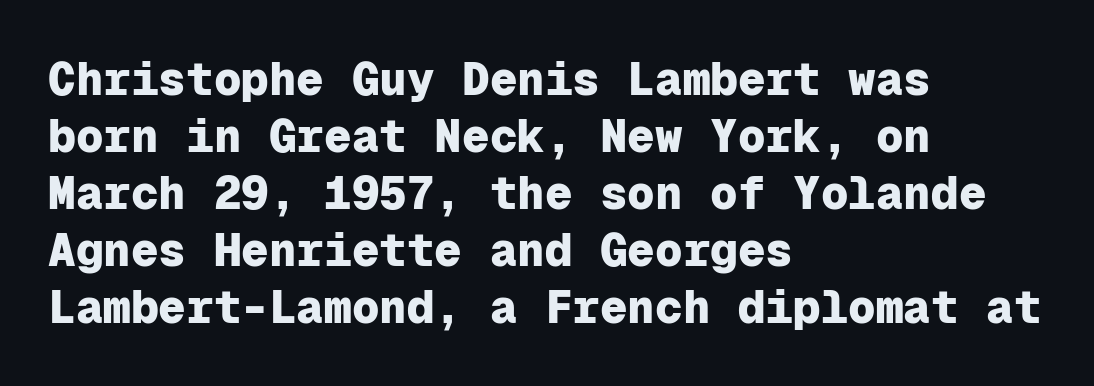
Just letters on the line, the space beneath them empty. A full-strength bold gives these letters their thick strokes. The letters stand straight up with perfectly vertical stems. All the whitespace from short lines collects on the right. Here the glyphs are tracked normally, forming tight word shapes.
